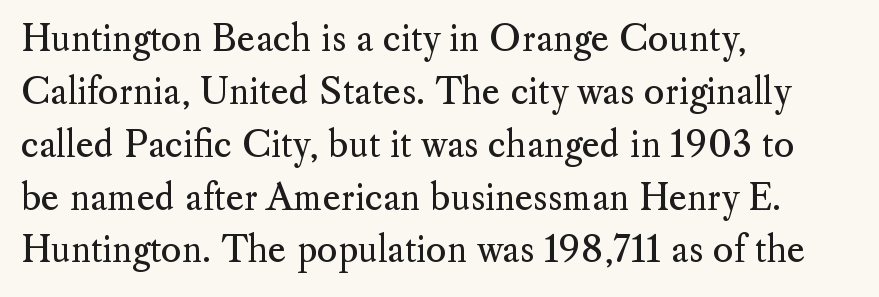
{"serif": "yes", "italic": "no", "bold": "no", "weight": "regular", "width": "normal", "stroke_contrast": "medium", "x_height": "small", "monospaced": "no", "underline": "no", "align": "left", "line_spacing": "normal", "line_spacing_ratio": 1.51, "letter_spacing": "normal", "letter_spacing_em": 0.0, "glyph_px": 35}
